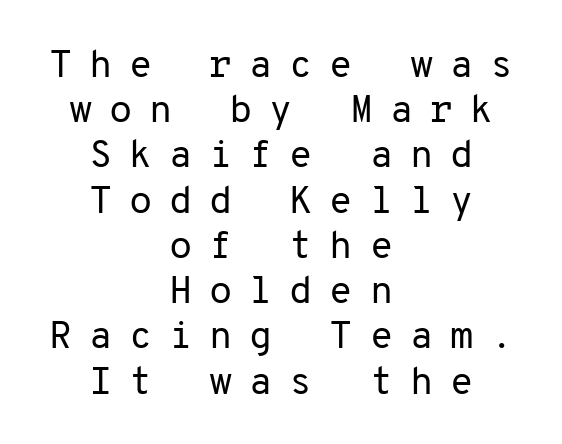
{"serif": "no", "italic": "no", "bold": "no", "weight": "regular", "width": "normal", "stroke_contrast": "low", "x_height": "medium", "monospaced": "yes", "underline": "no", "align": "center", "line_spacing_ratio": 1.19, "letter_spacing": "wide", "letter_spacing_em": 0.44, "glyph_px": 38}
